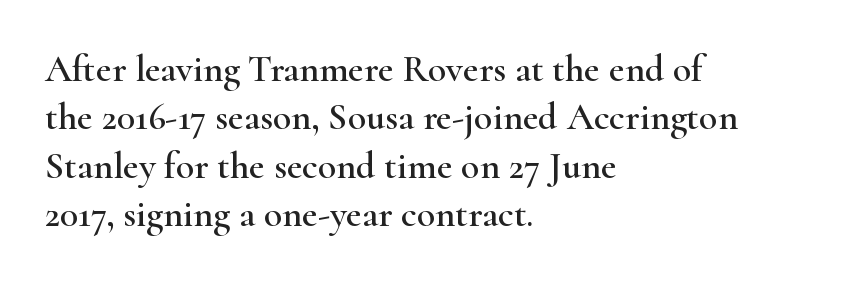
The image shows 38 px wide serif type, upright; set left-aligned, normal line spacing (1.27x), normal letter spacing, not underlined; high stroke contrast and a small x-height.
